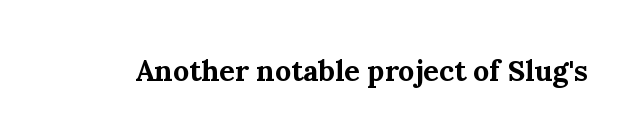
Q: Is the text bold? A: Yes.
Q: Is the text italic (slanted)? A: No, it is upright.
Q: Is the typeface a serif or a sans-serif typeface? A: Serif.
Q: Is the text underlined? A: No.
Q: Is the spacing between letters normal or unusually wide? A: Normal.
Q: Width (condensed, normal, or wide)? A: Normal.
Q: Stroke contrast? A: Medium.
Q: x-height? A: Medium.
Q: Monospaced? A: No.
